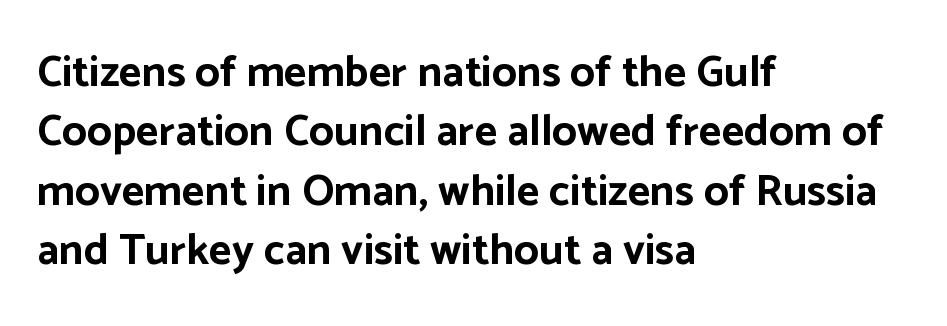
Successive baselines arrive at the customary interval. Italic: no, the glyphs are upright roman. Each letter keeps its own natural width here, so spacing adapts to shape. The space directly below the letters is spotless. Heavy-handed strokes throughout: this text is bold.
